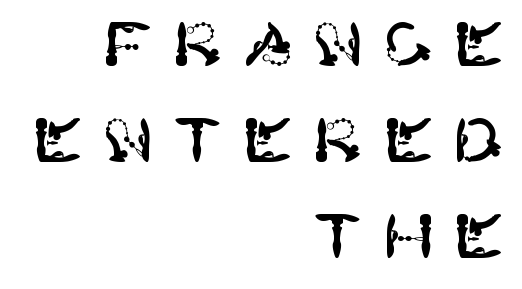
The image shows 61 px sans-serif type, upright; set right-aligned, normal line spacing (1.57x), unusually wide letter spacing (+0.31 em), not underlined; high stroke contrast and a large x-height.
